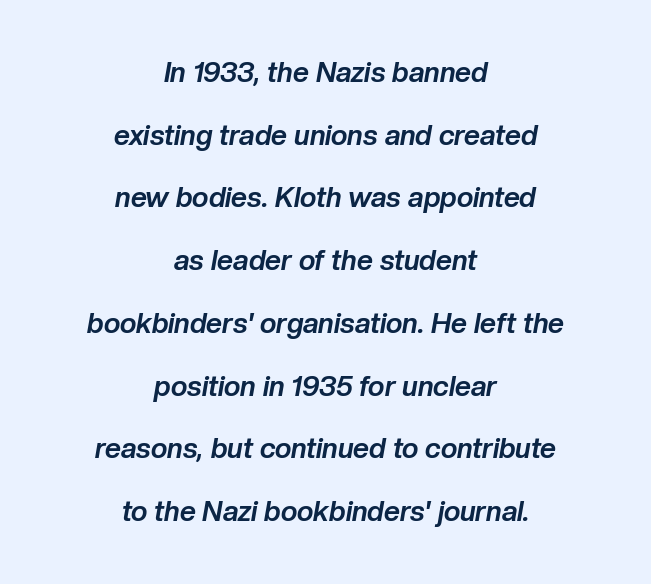
The image shows 28 px bold type, italic (leaning right); set centered, loose line spacing (2.24x), normal letter spacing, not underlined; low stroke contrast and a medium x-height.
